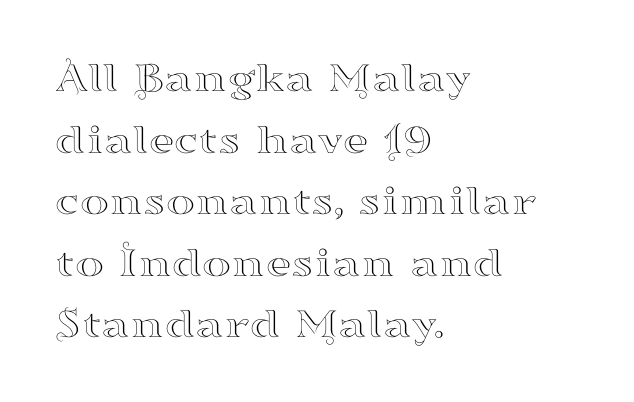
Ordinary non-slanted type is in use. The paragraph has a hard left edge and a soft right edge. The rendering uses a moderate line-height, typical for paragraphs. Observe the ordinary spacing: letters are neighbours, not strangers.
